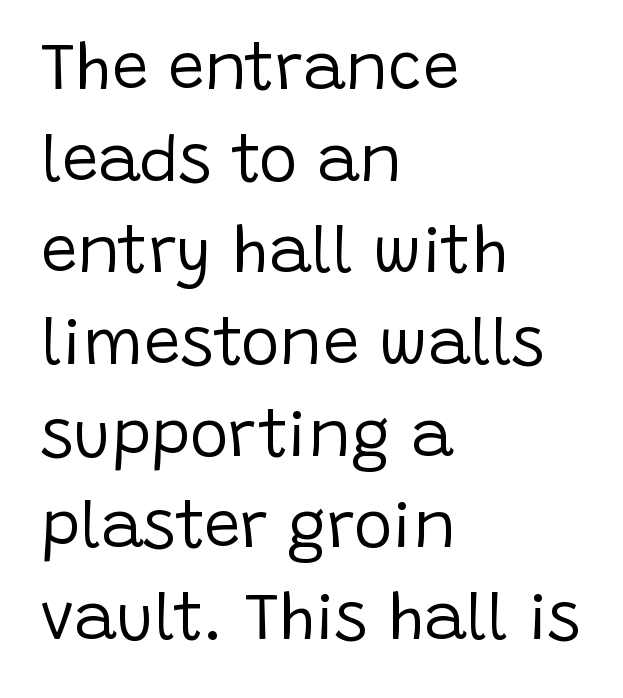
The image shows 65 px regular-weight sans-serif type, upright; set left-aligned, normal line spacing (1.41x), normal letter spacing, not underlined; low stroke contrast and a large x-height.
